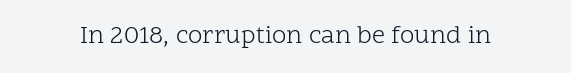
A roman cut, with each character standing at attention. Decoration check: the copy has no underline. The gaps between neighbouring characters are ordinary and unremarkable. Bold? No — there's no thickening of the strokes.
